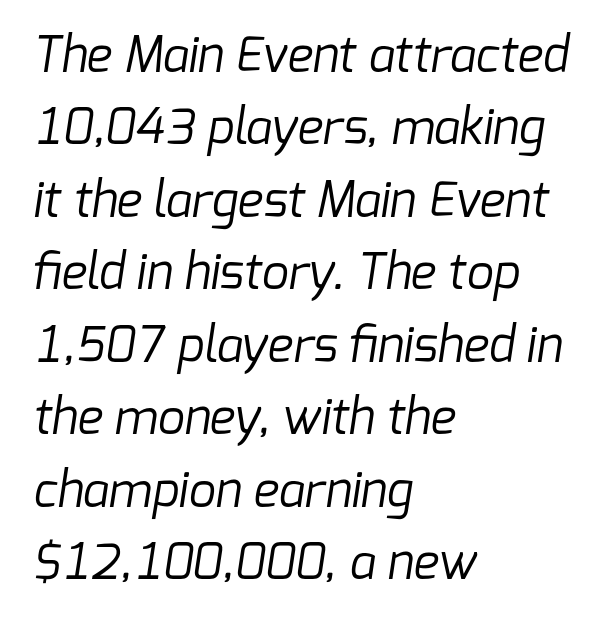
Leading: standard. Is the letter spacing exaggerated? No — it looks like the ordinary default. No letter is thick-stroked: the sample isn't bold. Note: no serifs on the glyphs.
